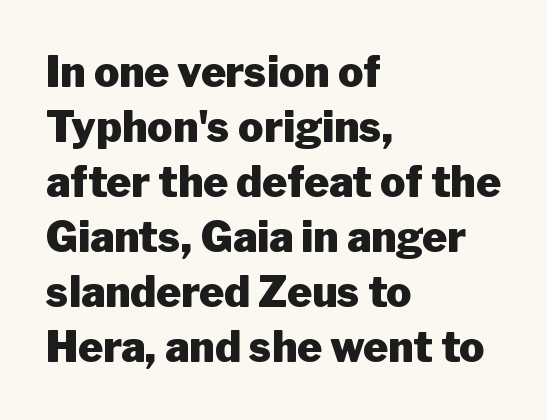
Tracking value appears to be zero — textbook default spacing. Summary of vertical rhythm: regular, with standard interline spacing. The paragraph has a hard left edge and a soft right edge. Heft: maximum for text — a bold. The rendering uses natural spacing where letterforms have individual widths.
